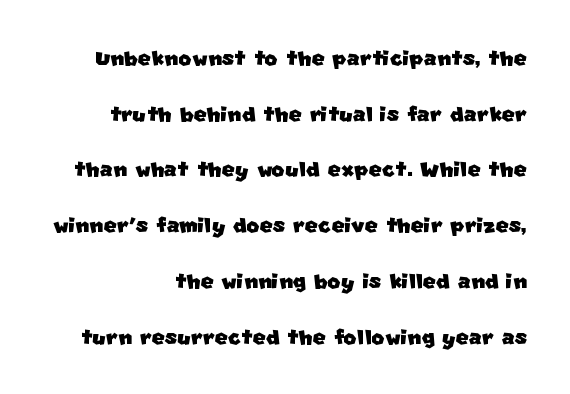
The face used here is rendered with its standard letterfit. Observe the absence of serifs on each vertical stroke in this sample. Loosely led — the rows are spread out. No word sits above an underline. The passage shown is typed in a proportional face where columns would drift.
